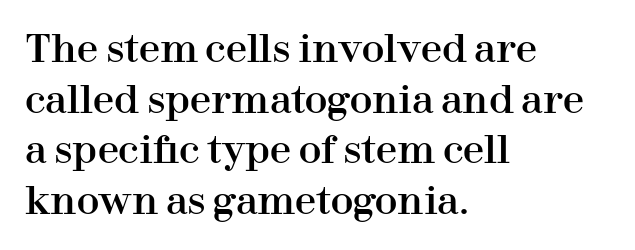
Short and long lines alike share a common starting point at left. A normal amount of white space separates one row of letters from the next. Think of a printed novel: that variable character pitch is what you see here. The foot of each line stays bare and open. Style check: upright. A typesetter would label this face a serif.
